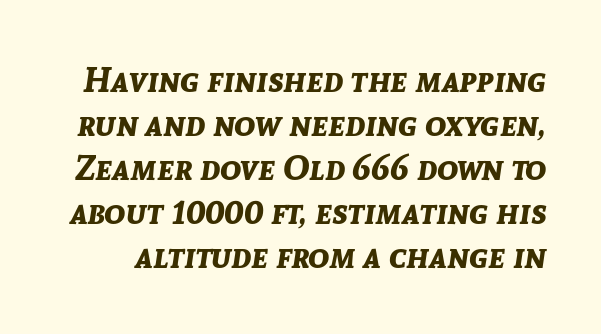
Q: Is the text bold? A: Yes.
Q: Is the text italic (slanted)? A: Yes, it leans right by about 8 degrees.
Q: Is the text underlined? A: No.
Q: Is the spacing between letters normal or unusually wide? A: Normal.
Q: Is the spacing between lines tight, normal or loose? A: Normal.
Q: Width (condensed, normal, or wide)? A: Normal.
Q: Stroke contrast? A: Low.
Q: x-height? A: Medium.
Q: Monospaced? A: No.
